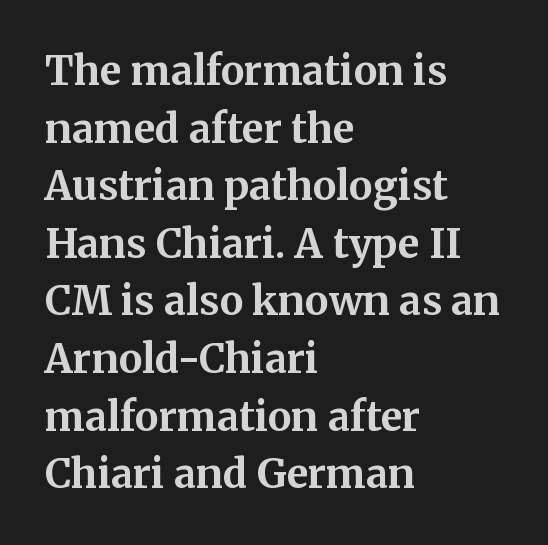
Serifs: yes, visible at the terminals of the letterforms. Is this a fixed-width face? No — the glyphs have proportional, varying widths. Thick stems and heavy bowls — unmistakably bold. Words appear dense and cohesive because spacing is normal. Anything drawn beneath the words? Only blank space.
